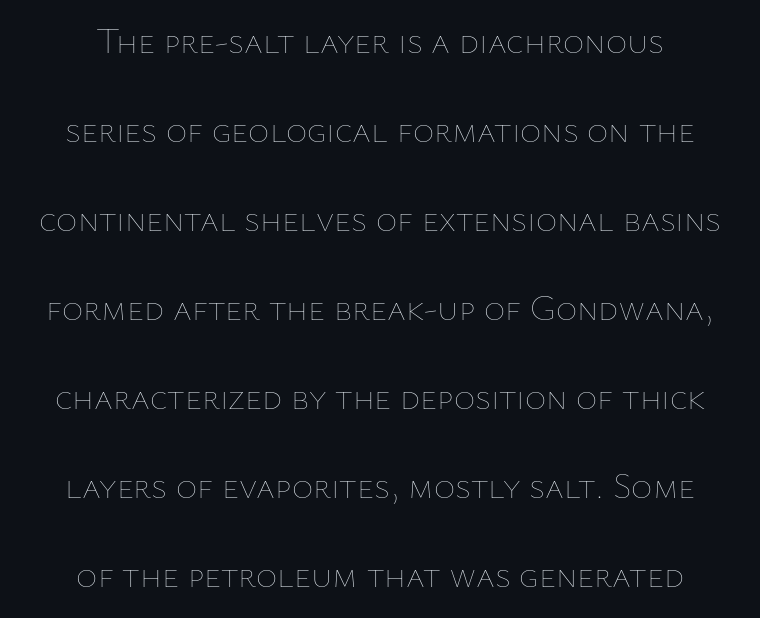
Q: Is the text bold? A: No.
Q: Is the text italic (slanted)? A: No, it is upright.
Q: Is the text underlined? A: No.
Q: How is the paragraph aligned? A: Centered.
Q: Is the spacing between letters normal or unusually wide? A: Normal.
Q: Is the spacing between lines tight, normal or loose? A: Loose.
Q: Width (condensed, normal, or wide)? A: Normal.
Q: Stroke contrast? A: Low.
Q: x-height? A: Medium.
Q: Monospaced? A: No.
